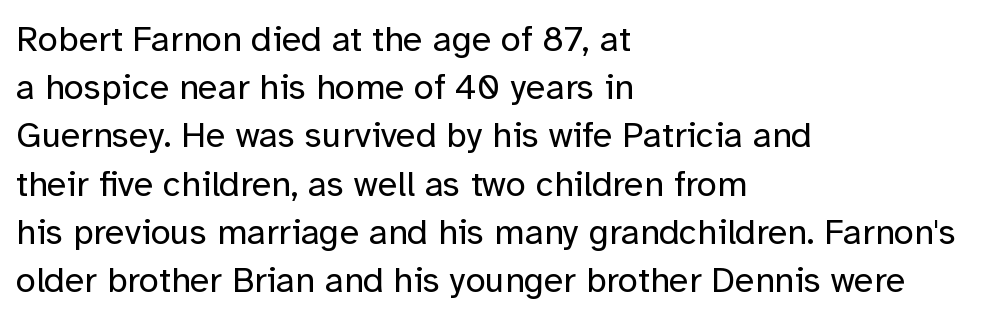
{"serif": "no", "italic": "no", "bold": "no", "weight": "regular", "width": "normal", "stroke_contrast": "low", "x_height": "medium", "monospaced": "no", "underline": "no", "align": "left", "line_spacing": "normal", "line_spacing_ratio": 1.34, "letter_spacing": "normal", "letter_spacing_em": 0.0, "glyph_px": 36}
